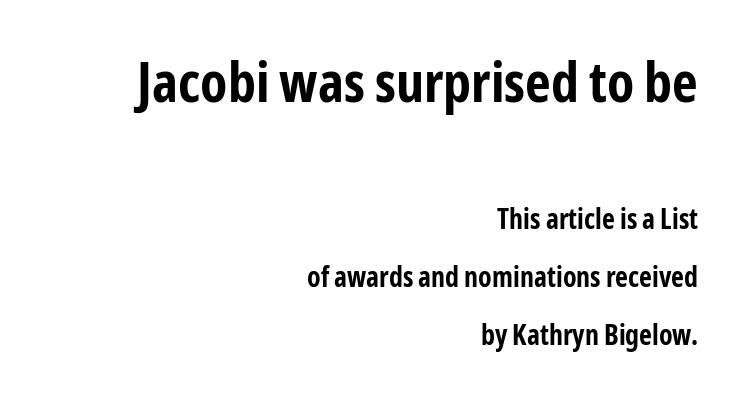
The image shows 56 px bold, condensed sans-serif type, upright; set right-aligned, loose line spacing (2.06x), normal letter spacing, not underlined; the first (top) block is 2.0x larger; low stroke contrast and a medium x-height.
